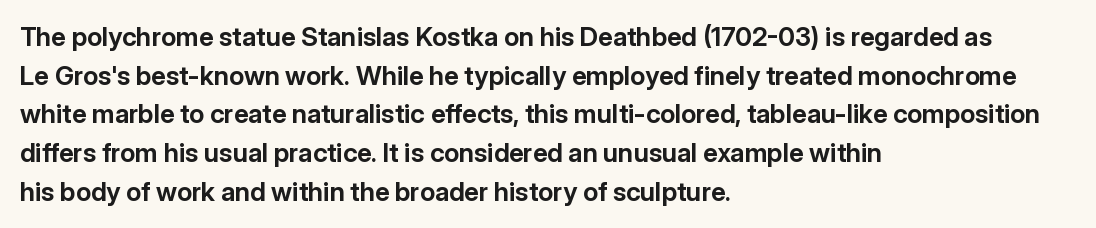
{"italic": "no", "bold": "yes", "underline": "no", "align": "left", "line_spacing": "normal", "line_spacing_ratio": 1.49, "letter_spacing": "normal", "letter_spacing_em": 0.0, "glyph_px": 26}
